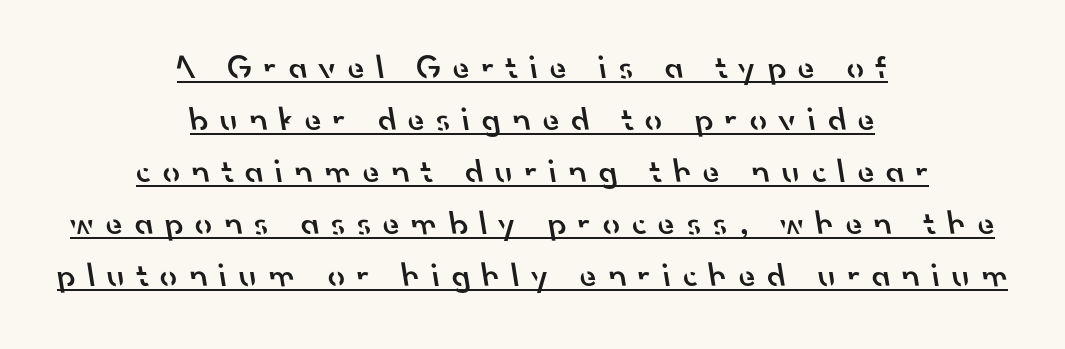
Q: Is the text bold? A: Semi-bold.
Q: Is the typeface a serif or a sans-serif typeface? A: Sans-serif.
Q: Is the text underlined? A: Yes.
Q: How is the paragraph aligned? A: Centered.
Q: Is the spacing between letters normal or unusually wide? A: Unusually wide.
Q: Is the spacing between lines tight, normal or loose? A: Normal.
Q: Width (condensed, normal, or wide)? A: Normal.
Q: Stroke contrast? A: Low.
Q: x-height? A: Small.
Q: Monospaced? A: No.
